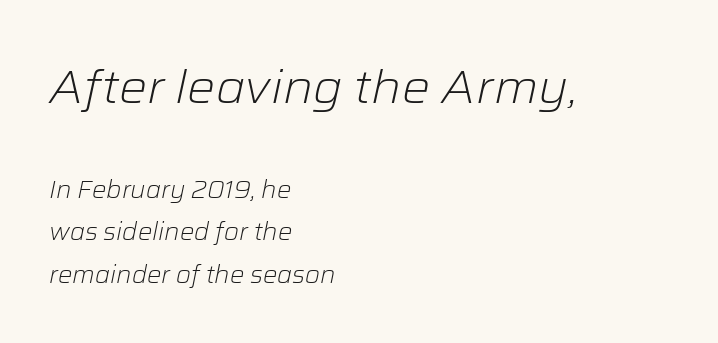
The image shows 47 px light type, italic (leaning right); set left-aligned, line spacing 1.77x, normal letter spacing, not underlined; the first (top) block is 1.96x larger; low stroke contrast and a medium x-height.
